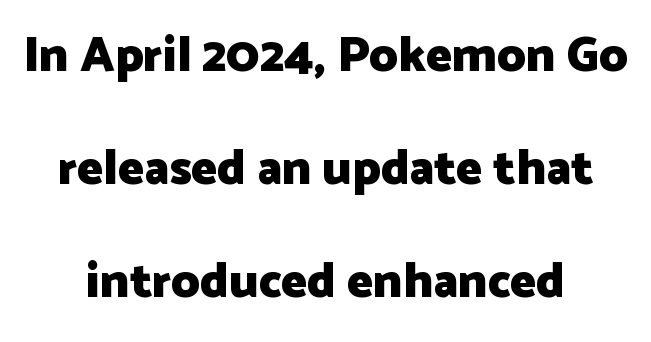
The image shows 49 px heavy sans-serif type, upright; set centered, loose line spacing (2.31x), normal letter spacing, not underlined; low stroke contrast and a medium x-height.
